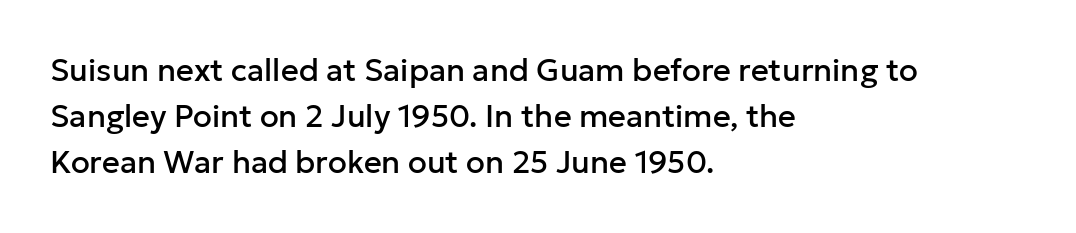
{"serif": "no", "italic": "no", "width": "normal", "stroke_contrast": "low", "x_height": "medium", "monospaced": "no", "underline": "no", "align": "left", "line_spacing": "normal", "line_spacing_ratio": 1.49, "letter_spacing": "normal", "letter_spacing_em": 0.0, "glyph_px": 31}
